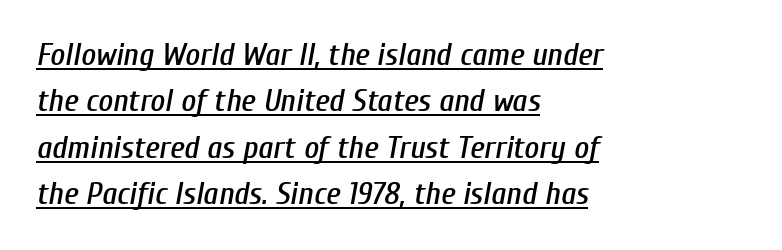
Tracking here is standard; glyphs follow each other at the usual distance. Character widths vary here, with narrow letters taking less room than wide ones. The typesetter has applied underlining to the passage shown. You can tell it's italic because the verticals aren't actually vertical. Reading down the column, the eye jumps a familiar distance to each next line.
